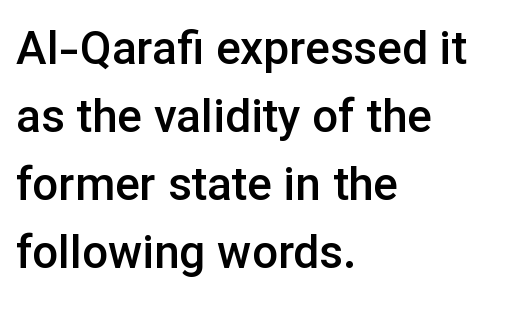
Q: Is the text bold? A: Semi-bold.
Q: Is the text italic (slanted)? A: No, it is upright.
Q: Is the typeface a serif or a sans-serif typeface? A: Sans-serif.
Q: Is the text underlined? A: No.
Q: How is the paragraph aligned? A: Left-aligned.
Q: Is the spacing between letters normal or unusually wide? A: Normal.
Q: Is the spacing between lines tight, normal or loose? A: Normal.
Q: Width (condensed, normal, or wide)? A: Normal.
Q: Stroke contrast? A: Low.
Q: x-height? A: Medium.
Q: Monospaced? A: No.
